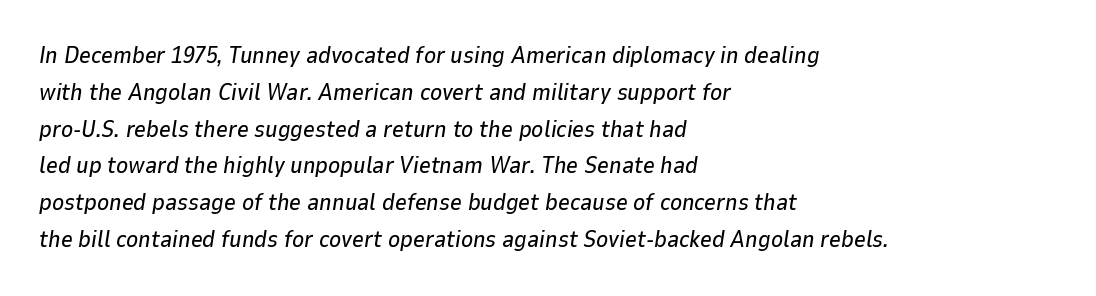
The image shows 23 px text type, italic (leaning right); set left-aligned, normal line spacing (1.6x), normal letter spacing, not underlined.
